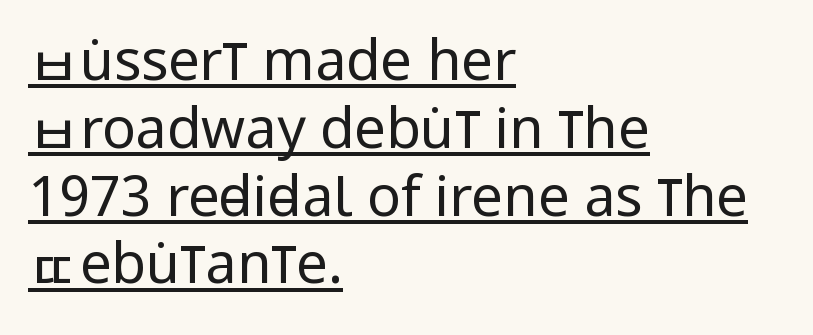
{"serif": "no", "italic": "no", "bold": "no", "weight": "regular", "width": "condensed", "stroke_contrast": "low", "x_height": "large", "monospaced": "no", "underline": "yes", "align": "left", "line_spacing_ratio": 1.21, "letter_spacing": "normal", "letter_spacing_em": 0.0, "glyph_px": 56}
